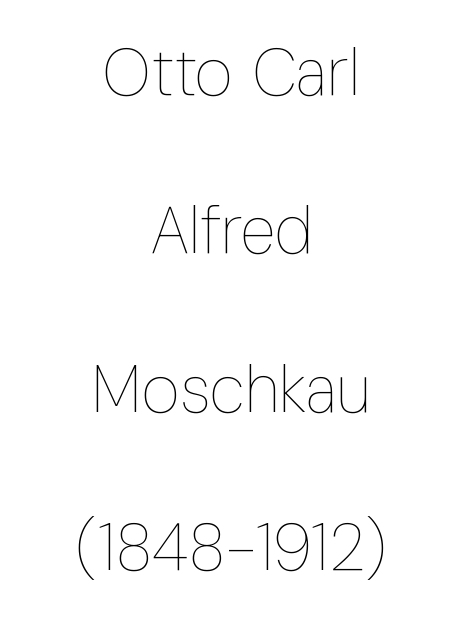
{"italic": "no", "bold": "no", "weight": "thin", "width": "condensed", "stroke_contrast": "low", "x_height": "medium", "monospaced": "no", "underline": "no", "align": "center", "line_spacing": "loose", "line_spacing_ratio": 2.4, "letter_spacing": "normal", "letter_spacing_em": 0.0, "glyph_px": 66}
